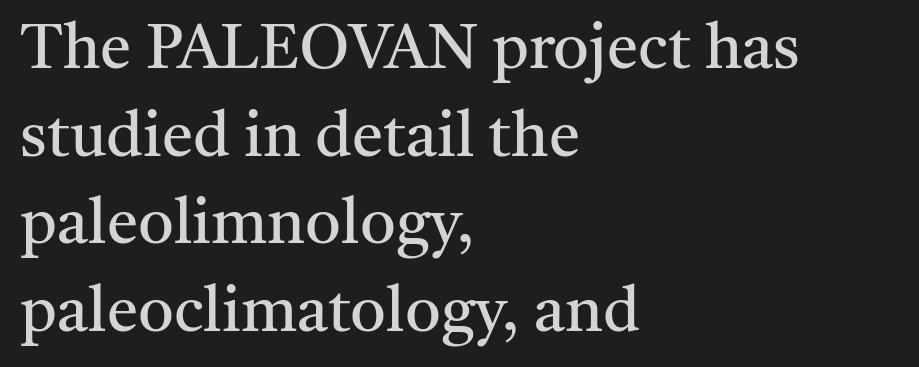
Q: Is the text bold? A: No.
Q: Is the text italic (slanted)? A: No, it is upright.
Q: Is the typeface a serif or a sans-serif typeface? A: Serif.
Q: Is the text underlined? A: No.
Q: How is the paragraph aligned? A: Left-aligned.
Q: Is the spacing between letters normal or unusually wide? A: Normal.
Q: Is the spacing between lines tight, normal or loose? A: Normal.
Q: Width (condensed, normal, or wide)? A: Normal.
Q: Stroke contrast? A: Medium.
Q: x-height? A: Medium.
Q: Monospaced? A: No.
